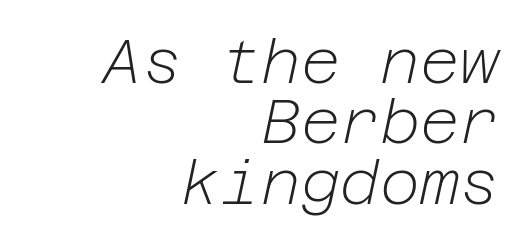
The image shows 61 px light type, italic (leaning right); set right-aligned, tight line spacing (0.99x), normal letter spacing, not underlined; low stroke contrast and a medium x-height.
